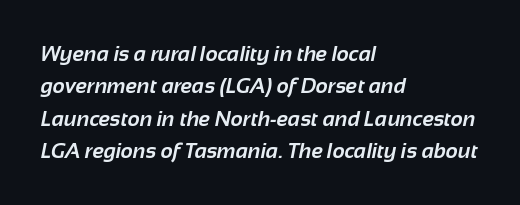
Q: Is the text bold? A: Yes.
Q: Is the text underlined? A: No.
Q: How is the paragraph aligned? A: Left-aligned.
Q: Is the spacing between letters normal or unusually wide? A: Normal.
Q: Is the spacing between lines tight, normal or loose? A: Normal.
